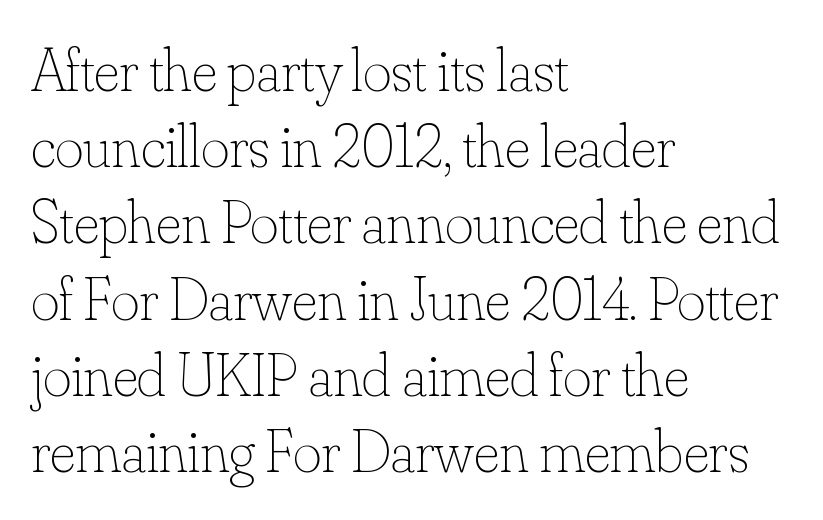
Q: Is the text bold? A: No.
Q: Is the text italic (slanted)? A: No, it is upright.
Q: Is the text underlined? A: No.
Q: How is the paragraph aligned? A: Left-aligned.
Q: Is the spacing between letters normal or unusually wide? A: Normal.
Q: Is the spacing between lines tight, normal or loose? A: Normal.
Q: Width (condensed, normal, or wide)? A: Normal.
Q: Stroke contrast? A: Low.
Q: x-height? A: Small.
Q: Monospaced? A: No.
